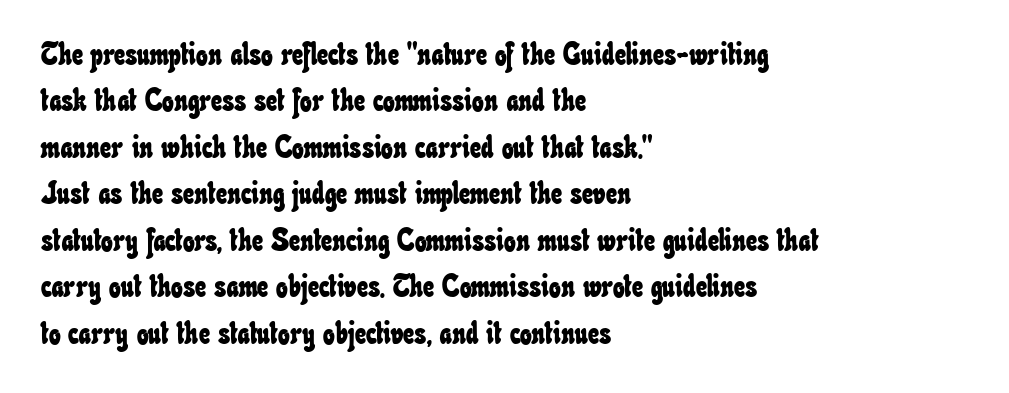
The image shows 31 px condensed type; set left-aligned, normal line spacing (1.5x), normal letter spacing, not underlined; low stroke contrast and a small x-height.
